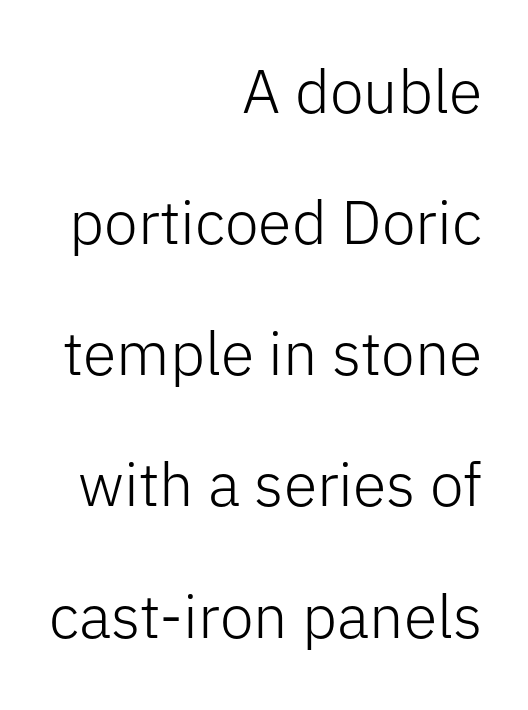
The image shows 61 px light sans-serif type, upright; set right-aligned, loose line spacing (2.15x), normal letter spacing, not underlined; low stroke contrast and a medium x-height.
